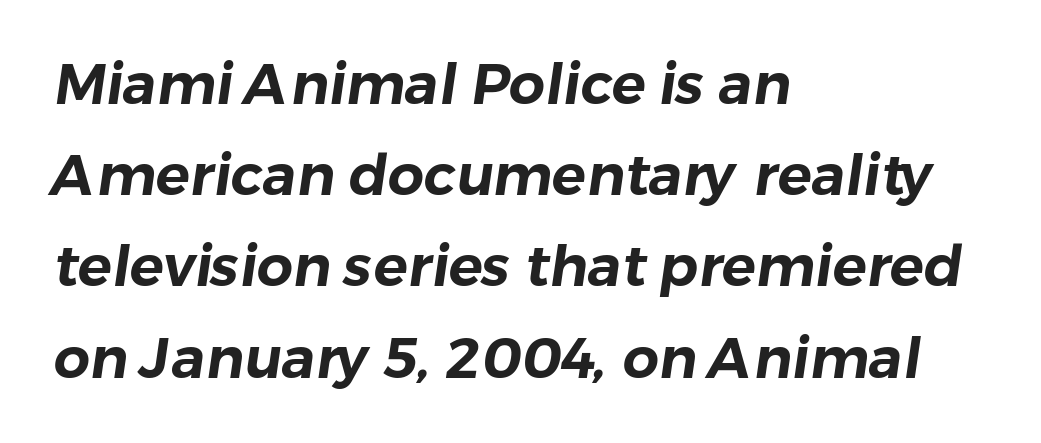
Q: Is the typeface a serif or a sans-serif typeface? A: Sans-serif.
Q: Is the text underlined? A: No.
Q: How is the paragraph aligned? A: Left-aligned.
Q: Is the spacing between letters normal or unusually wide? A: Normal.
Q: Is the spacing between lines tight, normal or loose? A: Normal.
Q: Width (condensed, normal, or wide)? A: Normal.
Q: Stroke contrast? A: Low.
Q: x-height? A: Medium.
Q: Monospaced? A: No.
